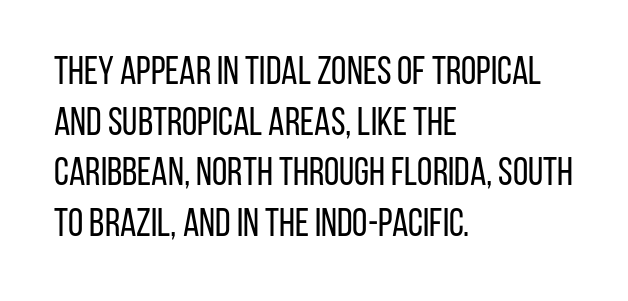
Q: Is the text bold? A: No.
Q: Is the text italic (slanted)? A: No, it is upright.
Q: Is the typeface a serif or a sans-serif typeface? A: Sans-serif.
Q: Is the text underlined? A: No.
Q: How is the paragraph aligned? A: Left-aligned.
Q: Is the spacing between letters normal or unusually wide? A: Normal.
Q: Is the spacing between lines tight, normal or loose? A: Normal.
Q: Width (condensed, normal, or wide)? A: Condensed.
Q: Stroke contrast? A: Low.
Q: x-height? A: Large.
Q: Monospaced? A: No.
